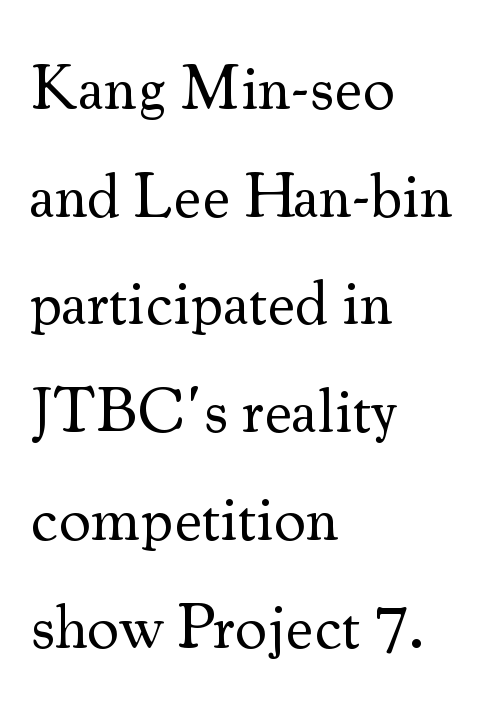
The image shows 63 px regular-weight serif type, upright; set left-aligned, line spacing 1.71x, normal letter spacing, not underlined; medium stroke contrast and a small x-height.
